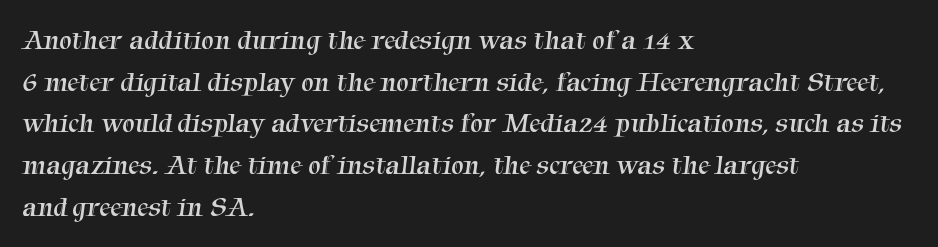
The rendering uses natural spacing where letterforms have individual widths. Vertical spacing — default. Lines of text with bare space underneath. You could call the tracking neutral — neither tight nor loose. The font is comparable to plain body text, perhaps lighter.
